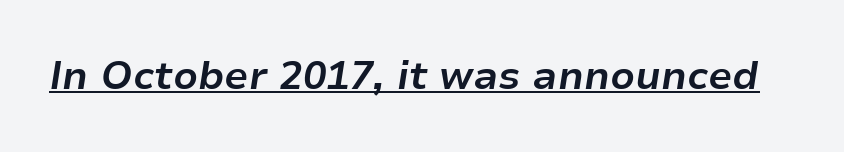
The image shows 39 px bold type, italic (leaning right); set normal letter spacing, underlined; low stroke contrast and a medium x-height.
